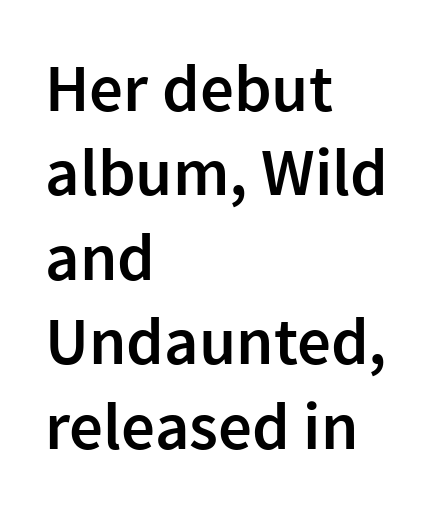
The string is rendered with underlining switched off. Compared with typical paragraphs, the rows here are spaced about the same. Notice the strokes are somewhat thickened but not fully heavy: this is a semibold. The rendering keeps characters at their native spacing. Italic? Not at all — the glyphs are vertical.
